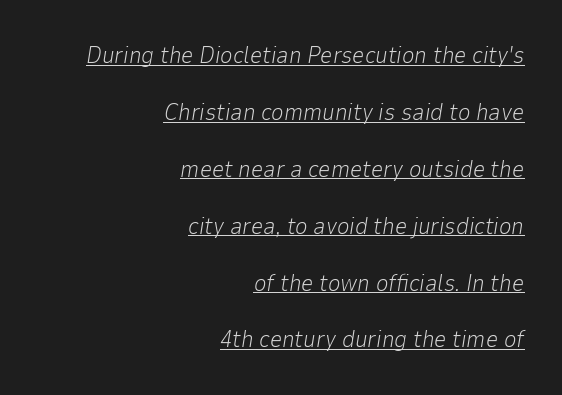
{"italic": "yes", "lean": "right", "slant_degrees": 9, "bold": "no", "underline": "yes", "align": "right", "line_spacing": "loose", "line_spacing_ratio": 2.37, "letter_spacing": "normal", "letter_spacing_em": 0.0, "glyph_px": 24}
